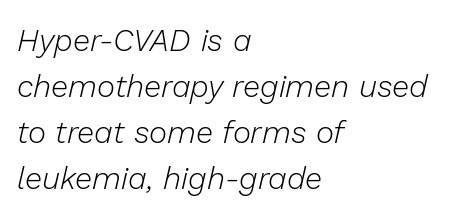
Casual observation: everything's shoved over to the left. Check the space under the baseline: it is left empty. The letters advance in unequal steps, a hallmark of proportional type. Is this a heavy cut? Hardly; it is regular or lighter.
